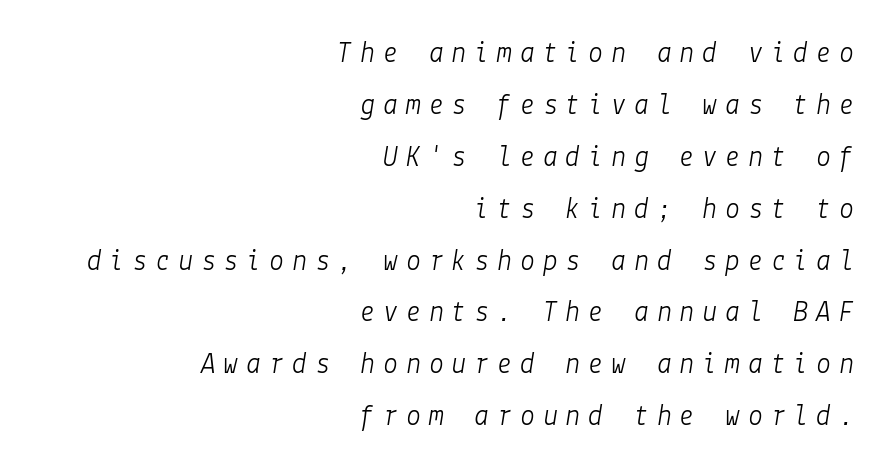
The image shows 30 px light type, italic (leaning right); set right-aligned, line spacing 1.73x, unusually wide letter spacing (+0.26 em), not underlined; low stroke contrast and a medium x-height.
